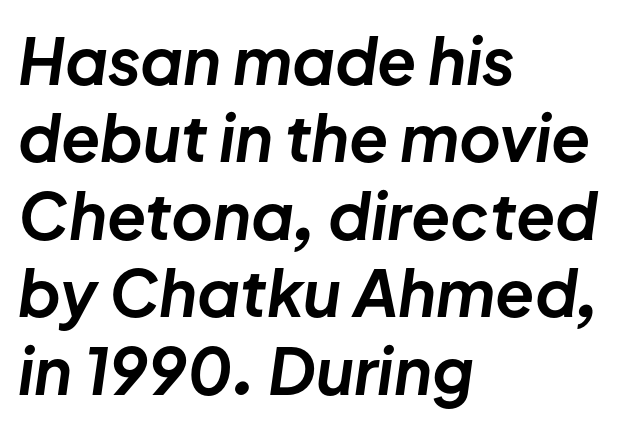
This sample has the flowing, uneven cadence of proportional lettering. The paragraph has a hard left edge and a soft right edge. The passage shown is emphatically bold. Slant detected: the letters are inclined. Bare-footed words on every line.
